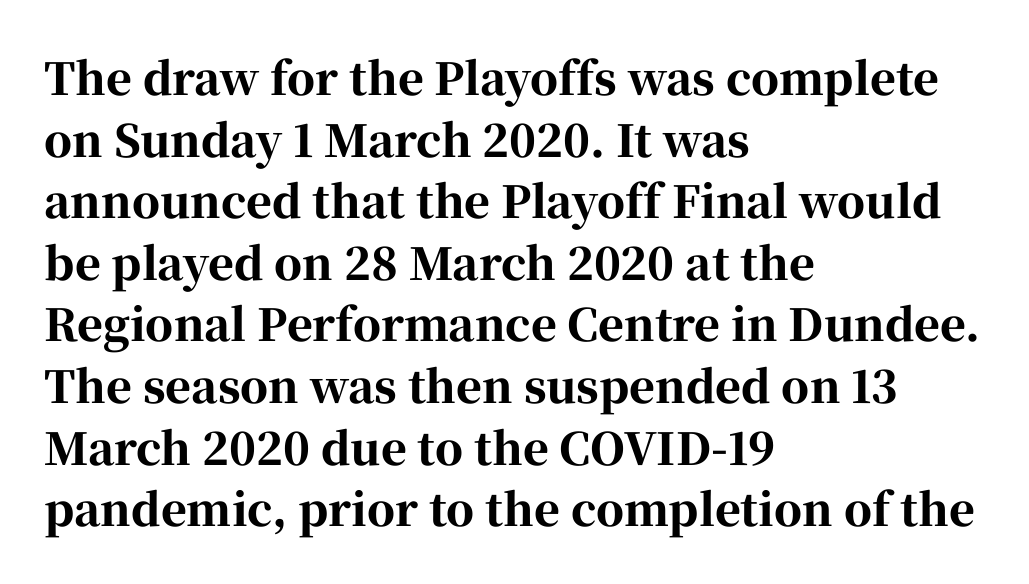
Q: Is the text bold? A: Yes.
Q: Is the text italic (slanted)? A: No, it is upright.
Q: Is the typeface a serif or a sans-serif typeface? A: Serif.
Q: Is the text underlined? A: No.
Q: How is the paragraph aligned? A: Left-aligned.
Q: Is the spacing between letters normal or unusually wide? A: Normal.
Q: Is the spacing between lines tight, normal or loose? A: Normal.
Q: Width (condensed, normal, or wide)? A: Normal.
Q: Stroke contrast? A: High.
Q: x-height? A: Medium.
Q: Monospaced? A: No.
